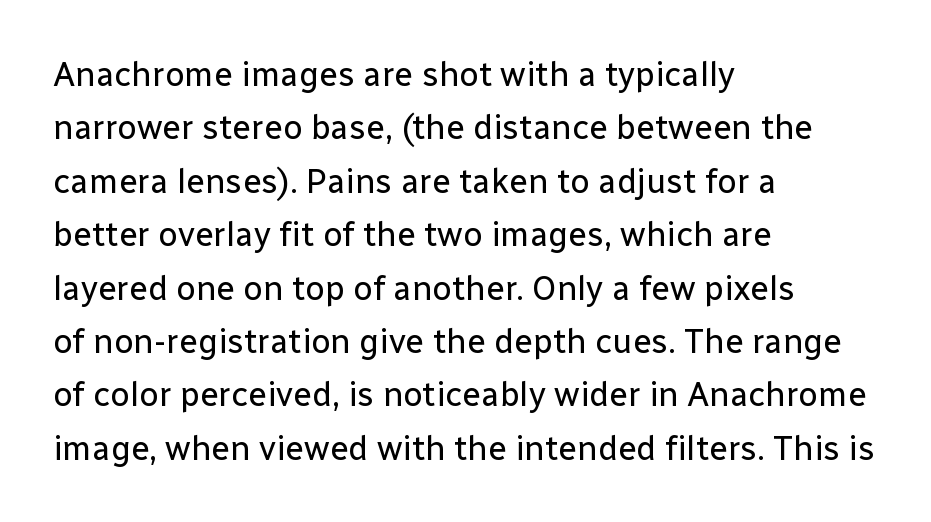
The font's upright variant was chosen for this text. Heft: none added — not bold. The characters display no serif detailing; their extremities are plain. Clear beneath every line of the passage. Here the designer chose a conventional face with non-uniform glyph widths.
